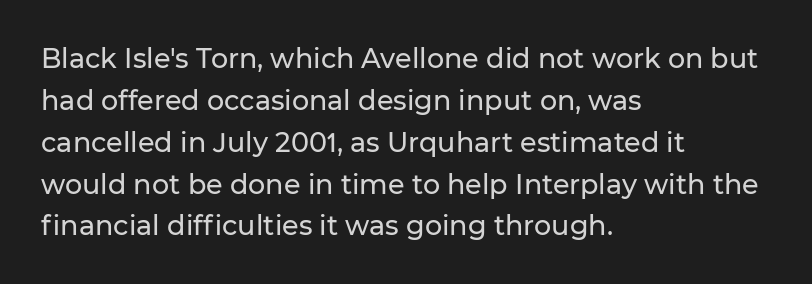
Q: Is the text italic (slanted)? A: No, it is upright.
Q: Is the text underlined? A: No.
Q: How is the paragraph aligned? A: Left-aligned.
Q: Is the spacing between letters normal or unusually wide? A: Normal.
Q: Is the spacing between lines tight, normal or loose? A: Normal.
